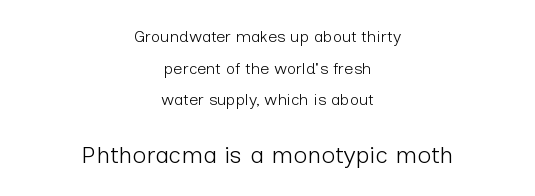
{"italic": "no", "bold": "no", "underline": "no", "align": "center", "line_spacing": "loose", "line_spacing_ratio": 1.98, "letter_spacing": "normal", "letter_spacing_em": 0.0, "larger_block": "second", "size_ratio": 1.5, "glyph_px": 24}
